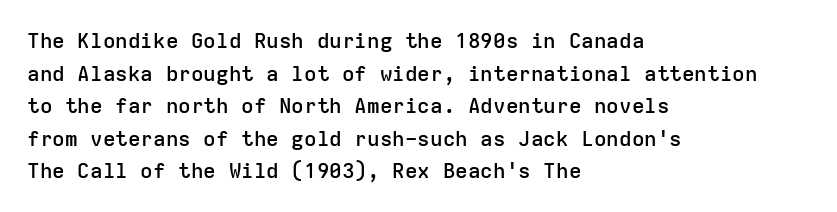
{"italic": "no", "bold": "semi", "underline": "no", "align": "left", "line_spacing": "normal", "line_spacing_ratio": 1.55, "letter_spacing": "normal", "letter_spacing_em": 0.0, "glyph_px": 21}
